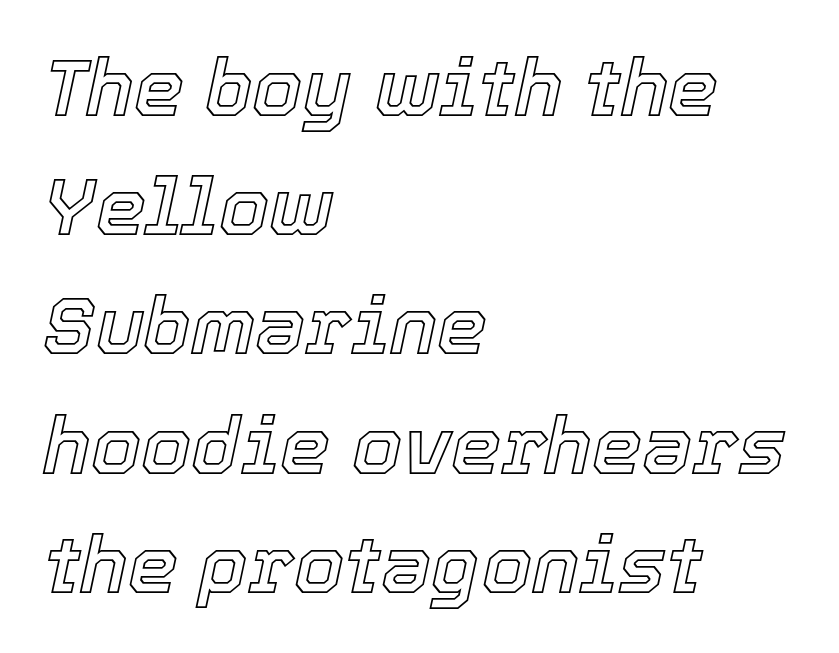
Q: Is the text italic (slanted)? A: Yes, it leans right by about 12 degrees.
Q: Is the text underlined? A: No.
Q: How is the paragraph aligned? A: Left-aligned.
Q: Is the spacing between letters normal or unusually wide? A: Normal.
Q: Is the spacing between lines tight, normal or loose? A: Normal.
Q: Width (condensed, normal, or wide)? A: Normal.
Q: x-height? A: Medium.
Q: Monospaced? A: No.
